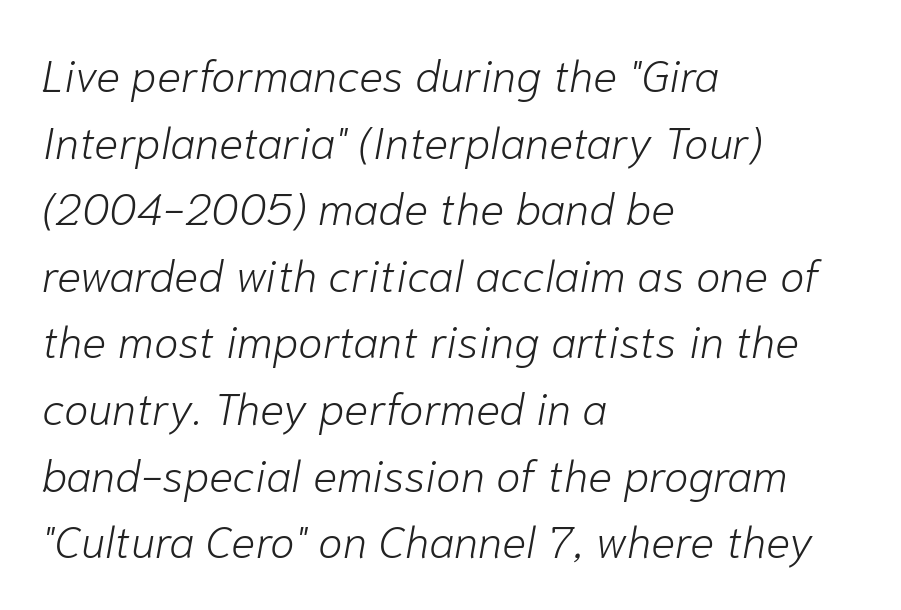
{"italic": "yes", "lean": "right", "slant_degrees": 10, "bold": "no", "weight": "light", "width": "normal", "stroke_contrast": "low", "x_height": "medium", "monospaced": "no", "underline": "no", "align": "left", "line_spacing": "normal", "line_spacing_ratio": 1.48, "letter_spacing": "normal", "letter_spacing_em": 0.0, "glyph_px": 45}
